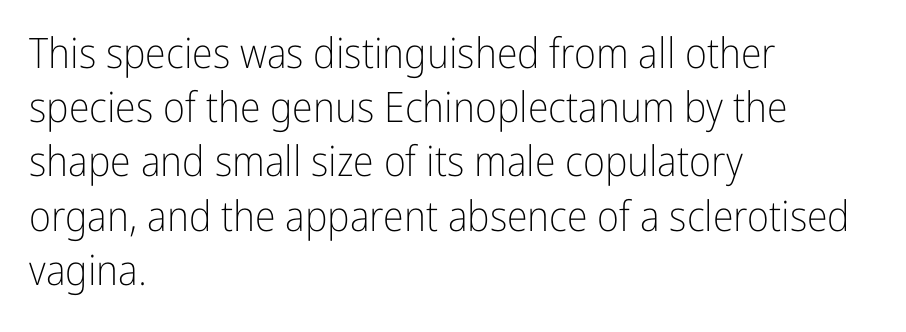
Q: Is the text bold? A: No.
Q: Is the text italic (slanted)? A: No, it is upright.
Q: Is the typeface a serif or a sans-serif typeface? A: Sans-serif.
Q: Is the text underlined? A: No.
Q: How is the paragraph aligned? A: Left-aligned.
Q: Is the spacing between letters normal or unusually wide? A: Normal.
Q: Is the spacing between lines tight, normal or loose? A: Normal.
Q: Width (condensed, normal, or wide)? A: Condensed.
Q: Stroke contrast? A: Low.
Q: x-height? A: Medium.
Q: Monospaced? A: No.
